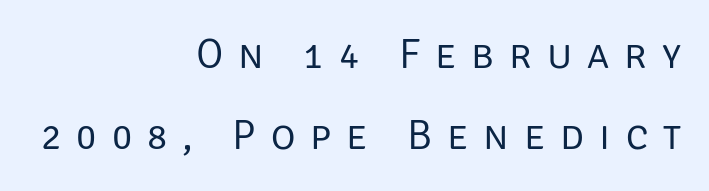
{"serif": "no", "italic": "no", "bold": "no", "weight": "regular", "width": "normal", "stroke_contrast": "low", "x_height": "large", "monospaced": "no", "underline": "no", "align": "right", "line_spacing": "loose", "line_spacing_ratio": 1.94, "letter_spacing": "wide", "letter_spacing_em": 0.36, "glyph_px": 42}
